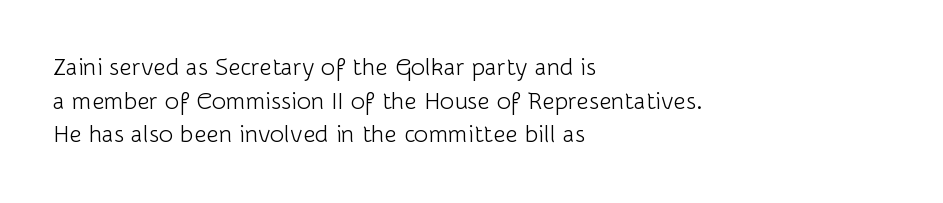
{"italic": "no", "bold": "no", "underline": "no", "align": "left", "line_spacing": "normal", "line_spacing_ratio": 1.4, "letter_spacing": "normal", "letter_spacing_em": 0.0, "glyph_px": 24}
